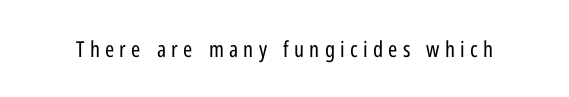
Q: Is the text bold? A: No.
Q: Is the text italic (slanted)? A: No, it is upright.
Q: Is the text underlined? A: No.
Q: Is the spacing between letters normal or unusually wide? A: Unusually wide.
